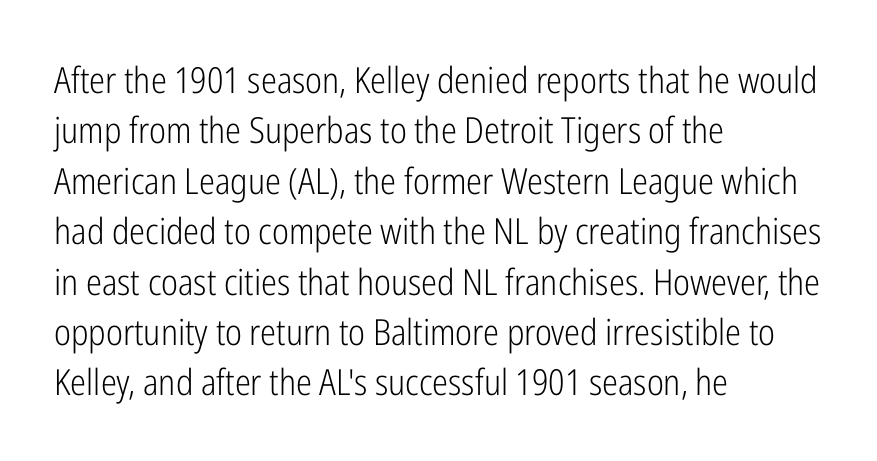
Unmarked baselines from the first word to the last. In terms of letterspacing, this is plain default setting. The characters are drawn with everyday or finer stroke widths. The face used here is proportionally spaced, like ordinary book or web type.
